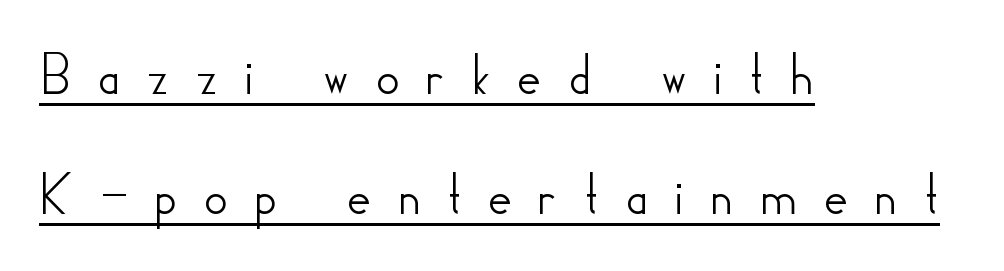
{"serif": "no", "italic": "no", "width": "normal", "stroke_contrast": "low", "x_height": "small", "monospaced": "no", "underline": "yes", "align": "left", "line_spacing": "loose", "line_spacing_ratio": 1.97, "letter_spacing": "wide", "letter_spacing_em": 0.4, "glyph_px": 61}
